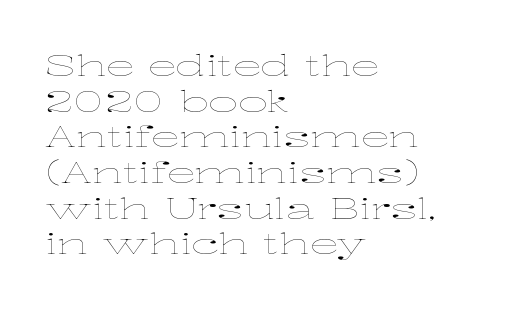
The image shows 29 px thin, wide type, upright; set left-aligned, line spacing 1.23x, normal letter spacing, not underlined; low stroke contrast and a medium x-height.
